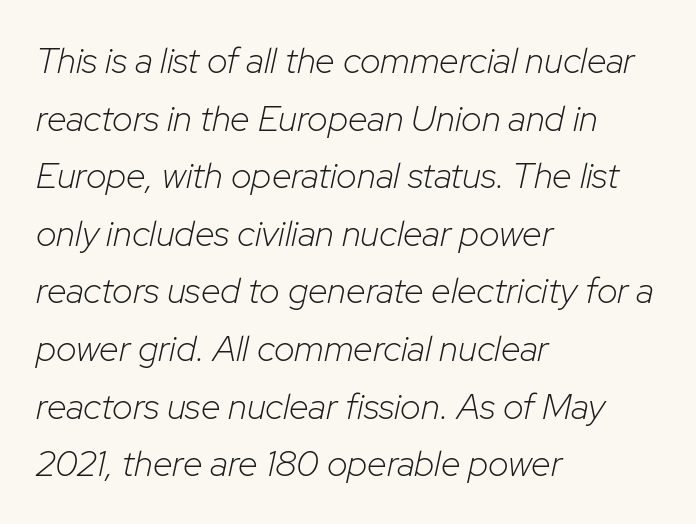
Q: Is the text bold? A: No.
Q: Is the text italic (slanted)? A: Yes, it leans right by about 12 degrees.
Q: Is the text underlined? A: No.
Q: How is the paragraph aligned? A: Left-aligned.
Q: Is the spacing between letters normal or unusually wide? A: Normal.
Q: Is the spacing between lines tight, normal or loose? A: Normal.
Q: Width (condensed, normal, or wide)? A: Normal.
Q: Stroke contrast? A: Low.
Q: x-height? A: Medium.
Q: Monospaced? A: No.
